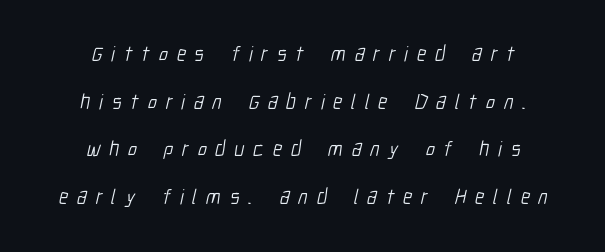
The image shows 21 px text type; set centered, loose line spacing (2.27x), unusually wide letter spacing (+0.42 em), not underlined.
